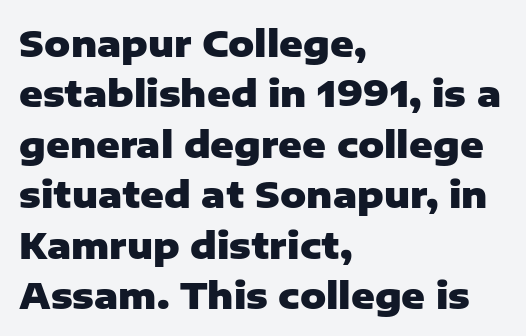
Q: Is the text bold? A: Yes.
Q: Is the text italic (slanted)? A: No, it is upright.
Q: Is the typeface a serif or a sans-serif typeface? A: Sans-serif.
Q: Is the text underlined? A: No.
Q: How is the paragraph aligned? A: Left-aligned.
Q: Is the spacing between letters normal or unusually wide? A: Normal.
Q: Is the spacing between lines tight, normal or loose? A: Normal.
Q: Width (condensed, normal, or wide)? A: Normal.
Q: Stroke contrast? A: Low.
Q: x-height? A: Medium.
Q: Monospaced? A: No.
